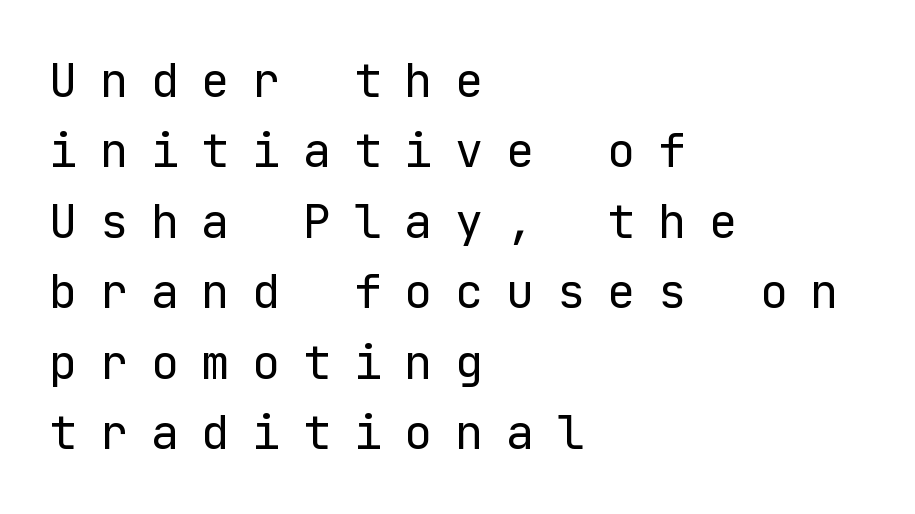
Q: Is the text bold? A: No.
Q: Is the text italic (slanted)? A: No, it is upright.
Q: Is the typeface a serif or a sans-serif typeface? A: Sans-serif.
Q: Is the text underlined? A: No.
Q: How is the paragraph aligned? A: Left-aligned.
Q: Is the spacing between letters normal or unusually wide? A: Unusually wide.
Q: Is the spacing between lines tight, normal or loose? A: Normal.
Q: Width (condensed, normal, or wide)? A: Normal.
Q: Stroke contrast? A: Low.
Q: x-height? A: Medium.
